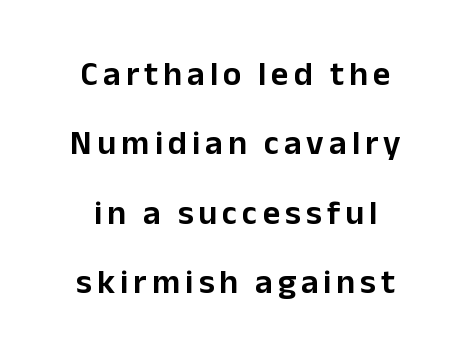
Q: Is the text italic (slanted)? A: No, it is upright.
Q: Is the typeface a serif or a sans-serif typeface? A: Sans-serif.
Q: Is the text underlined? A: No.
Q: How is the paragraph aligned? A: Centered.
Q: Is the spacing between lines tight, normal or loose? A: Loose.
Q: Width (condensed, normal, or wide)? A: Normal.
Q: Stroke contrast? A: Low.
Q: x-height? A: Medium.
Q: Monospaced? A: No.
